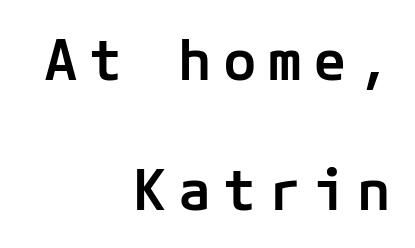
Q: Is the text bold? A: Semi-bold.
Q: Is the text italic (slanted)? A: No, it is upright.
Q: Is the typeface a serif or a sans-serif typeface? A: Sans-serif.
Q: Is the text underlined? A: No.
Q: How is the paragraph aligned? A: Right-aligned.
Q: Is the spacing between letters normal or unusually wide? A: Unusually wide.
Q: Is the spacing between lines tight, normal or loose? A: Loose.
Q: Width (condensed, normal, or wide)? A: Normal.
Q: Stroke contrast? A: Low.
Q: x-height? A: Medium.
